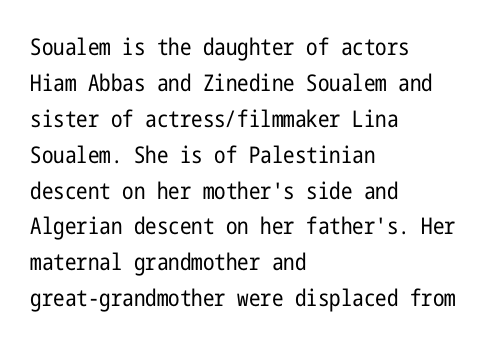
The image shows 23 px text type, upright; set left-aligned, normal line spacing (1.56x), normal letter spacing, not underlined.
